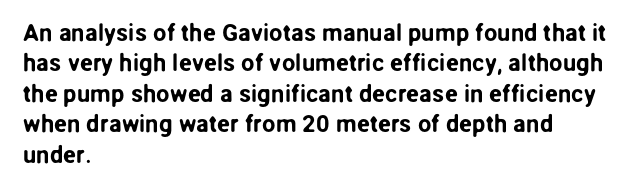
Q: Is the text italic (slanted)? A: No, it is upright.
Q: Is the text underlined? A: No.
Q: How is the paragraph aligned? A: Left-aligned.
Q: Is the spacing between letters normal or unusually wide? A: Normal.
Q: Is the spacing between lines tight, normal or loose? A: Normal.
